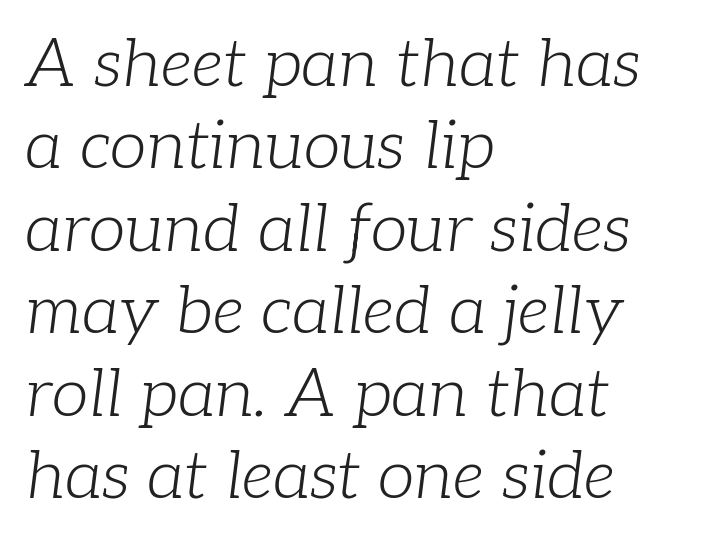
{"serif": "yes", "italic": "yes", "lean": "right", "slant_degrees": 7, "bold": "no", "weight": "light", "width": "normal", "stroke_contrast": "low", "x_height": "medium", "monospaced": "no", "underline": "no", "align": "left", "line_spacing_ratio": 1.23, "letter_spacing": "normal", "letter_spacing_em": 0.0, "glyph_px": 67}
